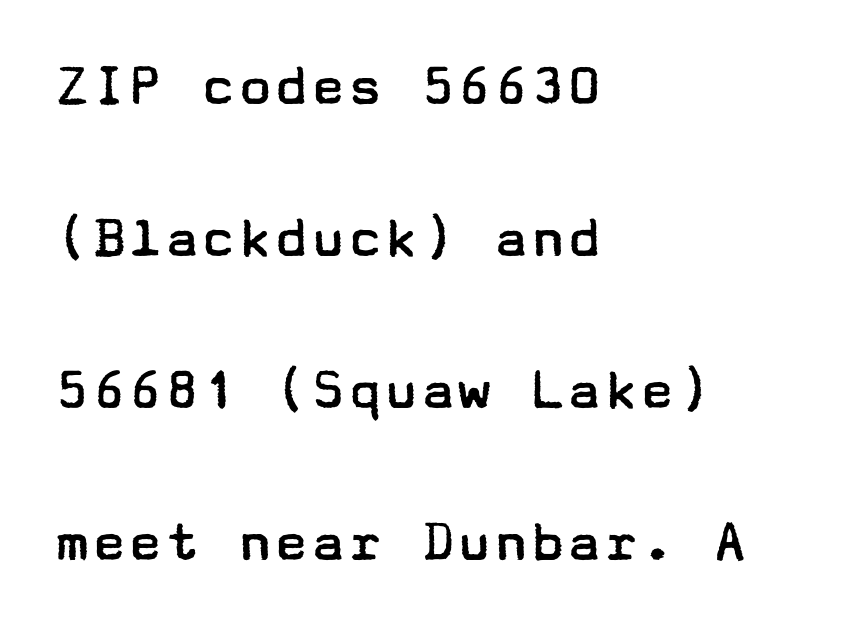
{"serif": "no", "italic": "no", "bold": "no", "weight": "regular", "width": "wide", "stroke_contrast": "low", "x_height": "medium", "underline": "no", "align": "left", "line_spacing": "loose", "line_spacing_ratio": 2.49, "letter_spacing": "normal", "letter_spacing_em": 0.0, "glyph_px": 61}
